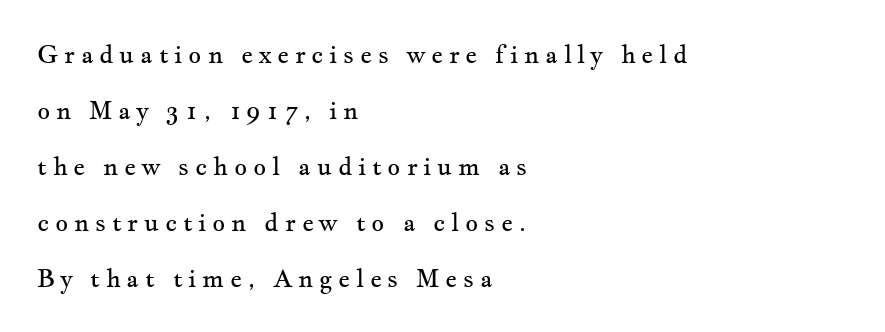
Q: Is the text bold? A: No.
Q: Is the text italic (slanted)? A: No, it is upright.
Q: Is the text underlined? A: No.
Q: How is the paragraph aligned? A: Left-aligned.
Q: Is the spacing between letters normal or unusually wide? A: Unusually wide.
Q: Is the spacing between lines tight, normal or loose? A: Loose.
